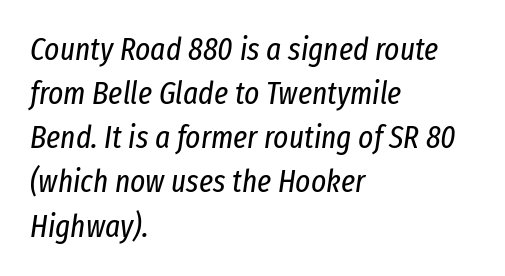
{"italic": "yes", "lean": "right", "slant_degrees": 8, "bold": "no", "weight": "regular", "width": "condensed", "stroke_contrast": "low", "x_height": "medium", "monospaced": "no", "underline": "no", "align": "left", "line_spacing": "normal", "line_spacing_ratio": 1.38, "letter_spacing": "normal", "letter_spacing_em": 0.0, "glyph_px": 32}
